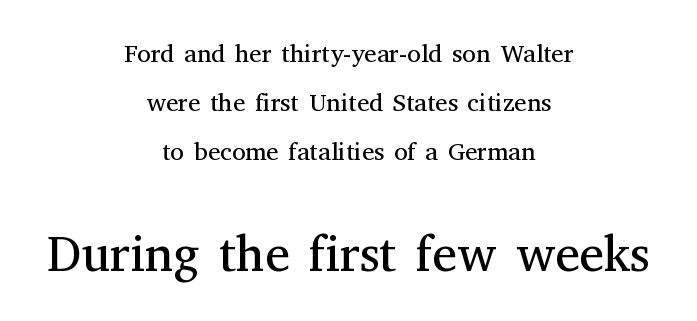
You could call the tracking neutral — neither tight nor loose. A typesetter would mark this as roman, not italic. Note: serifs present on the glyphs. The font is comparable to plain body text, perhaps lighter. Anything drawn beneath the words? Only blank space.
